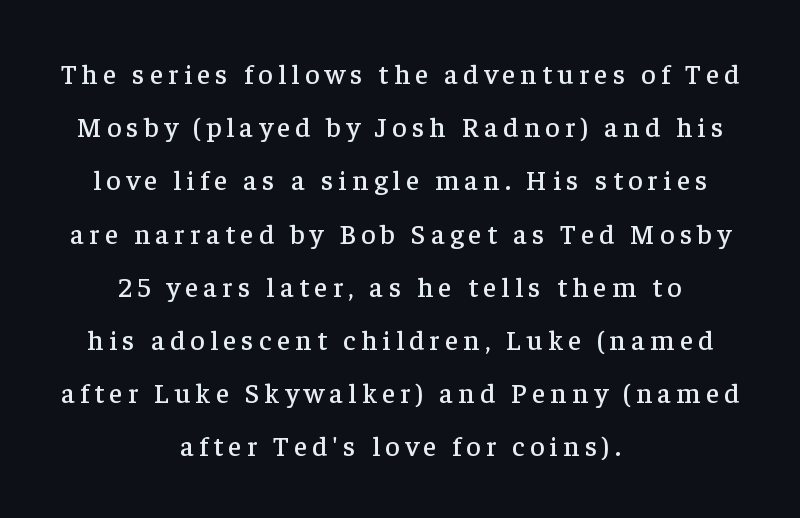
The image shows 28 px serif type, upright; set centered, loose line spacing (1.9x), not underlined; low stroke contrast and a medium x-height.
